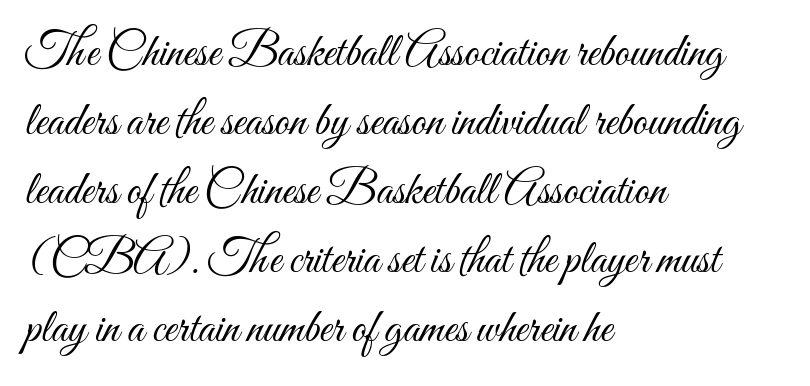
Q: Is the text bold? A: No.
Q: Is the text italic (slanted)? A: Yes.
Q: Is the text underlined? A: No.
Q: How is the paragraph aligned? A: Left-aligned.
Q: Is the spacing between letters normal or unusually wide? A: Normal.
Q: Is the spacing between lines tight, normal or loose? A: Normal.
Q: Width (condensed, normal, or wide)? A: Condensed.
Q: Stroke contrast? A: Medium.
Q: x-height? A: Small.
Q: Monospaced? A: No.
